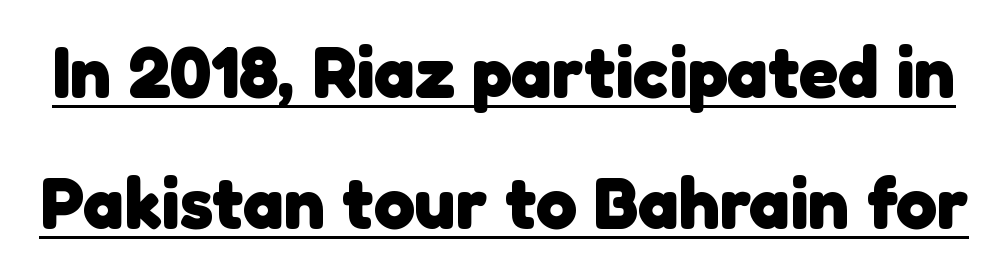
The image shows 73 px heavy sans-serif type; set line spacing 1.79x, normal letter spacing, underlined; low stroke contrast and a medium x-height.
